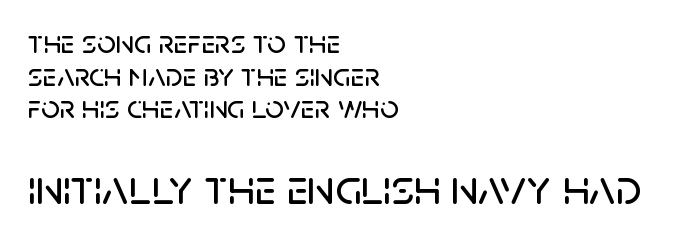
The image shows 50 px sans-serif type, upright; set left-aligned, tight line spacing (0.99x), normal letter spacing, not underlined; the second (bottom) block is 1.52x larger; low stroke contrast and a large x-height.
